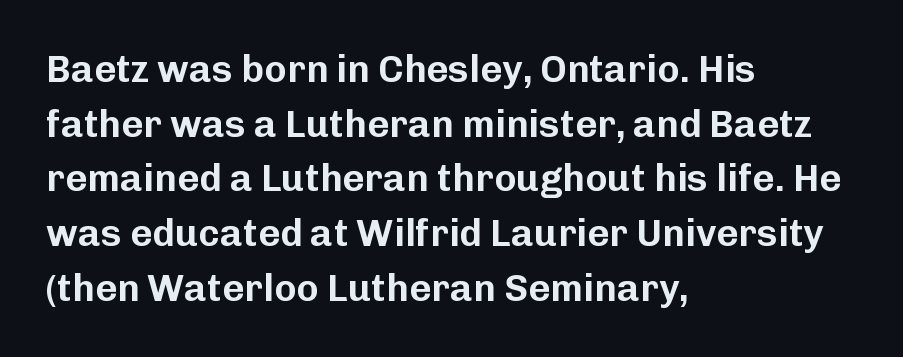
Tracking value appears to be zero — textbook default spacing. Think of a printed novel: that variable character pitch is what you see here. Descenders hang freely into open space. Upright lettering throughout. What's the leading like? Ordinary, nothing unusual. The paragraph shown leans on its left margin.
